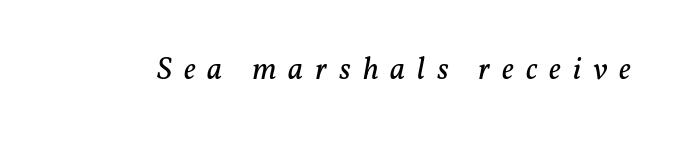
{"serif": "yes", "italic": "yes", "lean": "right", "slant_degrees": 11, "bold": "no", "weight": "regular", "width": "normal", "stroke_contrast": "low", "x_height": "medium", "monospaced": "no", "underline": "no", "letter_spacing": "wide", "letter_spacing_em": 0.37, "glyph_px": 32}
